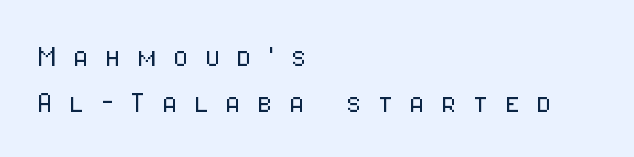
The strokes are not fattened; the text isn't bold. Is there any slant? The stems are plumb. Look at the bottom of the vertical strokes: they stop flat, with no serifs. The lines are quadded left. Each letter keeps its own natural width here, so spacing adapts to shape.
